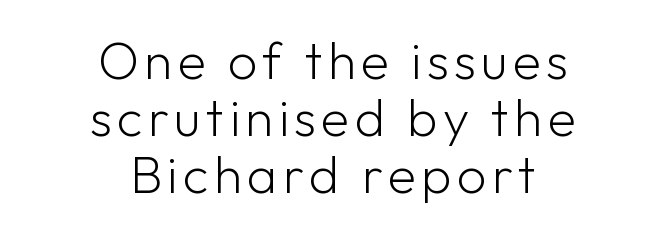
Compared with a typical body face, this is equally light or lighter still. Each row of text sits above clean, open space. You can tell it's not italic because the verticals are truly vertical. This rendering uses center alignment, leaving both contours irregular but symmetric. Do the characters align in a grid? No, the font is proportional.
